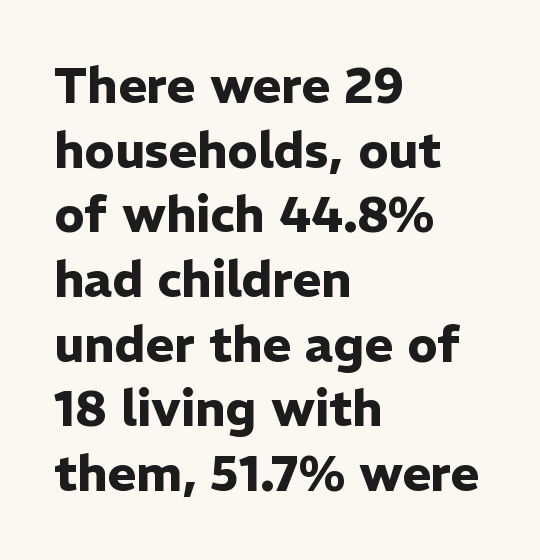
Q: Is the text bold? A: Yes.
Q: Is the text italic (slanted)? A: No, it is upright.
Q: Is the typeface a serif or a sans-serif typeface? A: Sans-serif.
Q: Is the text underlined? A: No.
Q: How is the paragraph aligned? A: Left-aligned.
Q: Is the spacing between letters normal or unusually wide? A: Normal.
Q: Is the spacing between lines tight, normal or loose? A: Normal.
Q: Width (condensed, normal, or wide)? A: Normal.
Q: Stroke contrast? A: Low.
Q: x-height? A: Medium.
Q: Monospaced? A: No.
